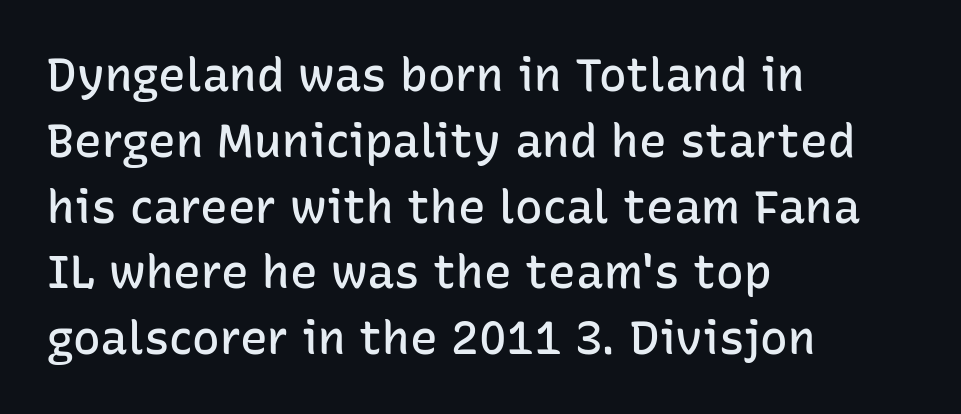
{"serif": "no", "italic": "no", "bold": "semi", "weight": "semibold", "width": "normal", "stroke_contrast": "low", "x_height": "medium", "monospaced": "no", "underline": "no", "align": "left", "line_spacing": "normal", "line_spacing_ratio": 1.43, "letter_spacing": "normal", "letter_spacing_em": 0.0, "glyph_px": 46}
